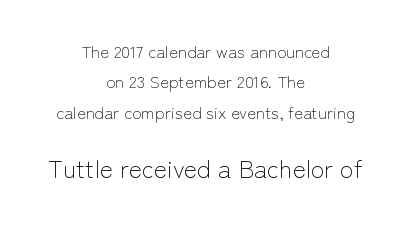
Characters remain perfectly vertical along every line. Students, note that the glyphs here touch the page at normal intervals. The lines in this sample share a center point and differ in where they start and stop. Words float on clear page, feet unadorned. The second block has been scaled up relative to the first.
